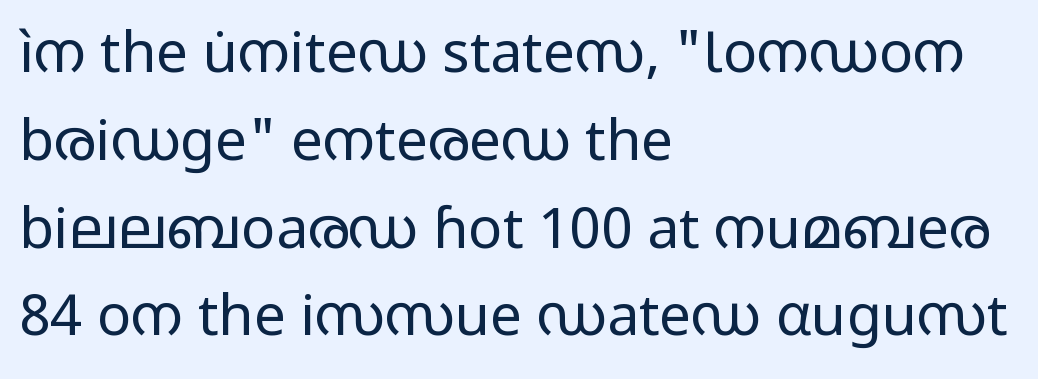
Q: Is the text bold? A: No.
Q: Is the text italic (slanted)? A: No, it is upright.
Q: Is the typeface a serif or a sans-serif typeface? A: Sans-serif.
Q: Is the text underlined? A: No.
Q: How is the paragraph aligned? A: Left-aligned.
Q: Is the spacing between letters normal or unusually wide? A: Normal.
Q: Is the spacing between lines tight, normal or loose? A: Normal.
Q: Width (condensed, normal, or wide)? A: Wide.
Q: Stroke contrast? A: Low.
Q: x-height? A: Medium.
Q: Monospaced? A: No.
